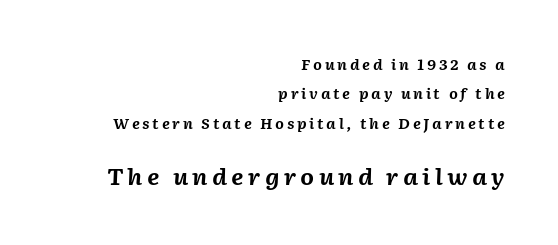
Q: Is the text bold? A: Yes.
Q: Is the text italic (slanted)? A: Yes, it leans right by about 2 degrees.
Q: Is the text underlined? A: No.
Q: How is the paragraph aligned? A: Right-aligned.
Q: Is the spacing between lines tight, normal or loose? A: Loose.
Q: Which block of text is set in a larger size, the first (top) or the second (bottom)? A: The second (bottom) one.
